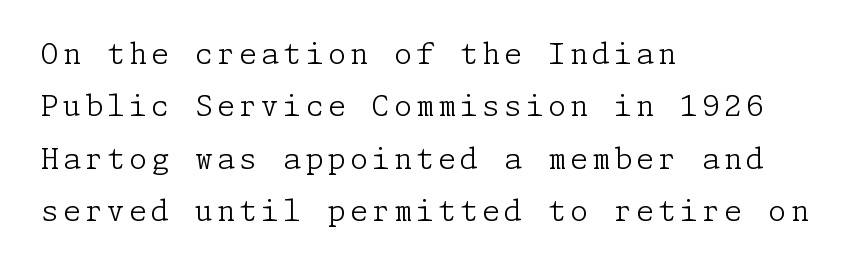
The image shows 29 px light serif type, upright; set left-aligned, line spacing 1.81x, not underlined; low stroke contrast and a medium x-height.
